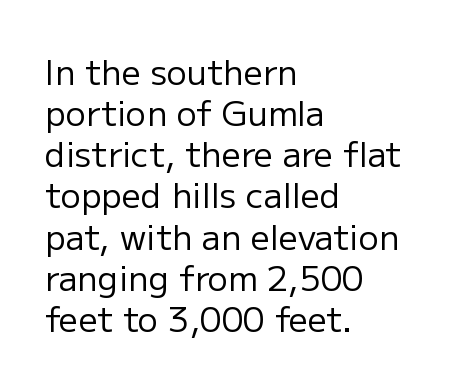
{"serif": "no", "italic": "no", "bold": "no", "weight": "regular", "width": "normal", "stroke_contrast": "low", "x_height": "medium", "monospaced": "no", "underline": "no", "align": "left", "line_spacing_ratio": 1.21, "letter_spacing": "normal", "letter_spacing_em": 0.0, "glyph_px": 34}
